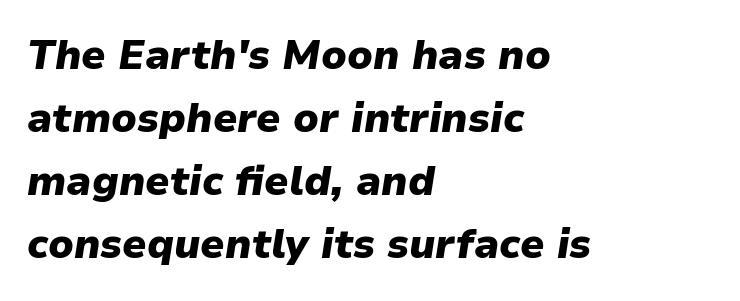
The rendering uses a moderate line-height, typical for paragraphs. Glance below the letters and you will spot only blank space. The rendering applies a slant to the glyphs. The passage shown is typed in a proportional face where columns would drift.
